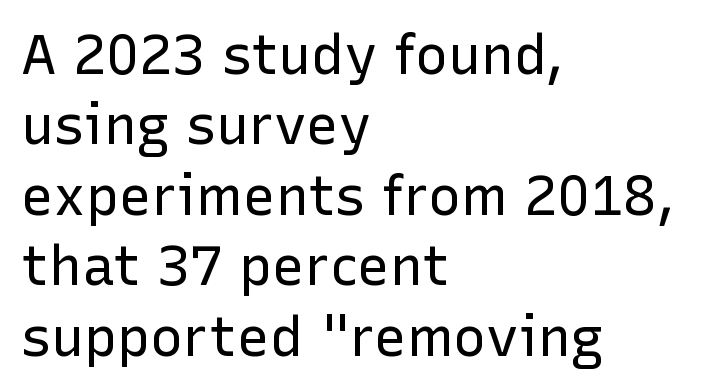
Q: Is the text bold? A: No.
Q: Is the text italic (slanted)? A: No, it is upright.
Q: Is the typeface a serif or a sans-serif typeface? A: Sans-serif.
Q: Is the text underlined? A: No.
Q: How is the paragraph aligned? A: Left-aligned.
Q: Is the spacing between letters normal or unusually wide? A: Normal.
Q: Is the spacing between lines tight, normal or loose? A: Normal.
Q: Width (condensed, normal, or wide)? A: Normal.
Q: Stroke contrast? A: Low.
Q: x-height? A: Medium.
Q: Monospaced? A: No.
